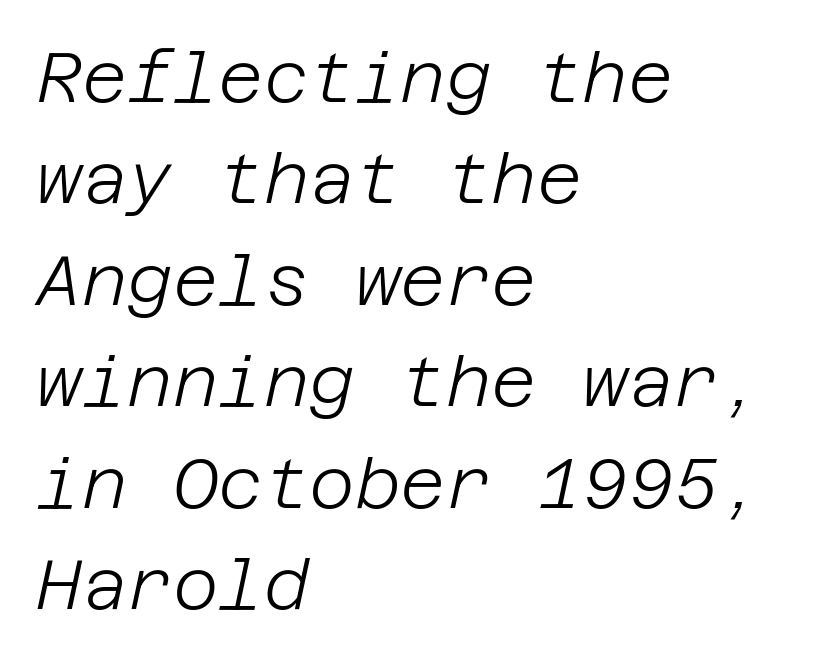
The image shows 70 px light type, italic (leaning right); set left-aligned, normal line spacing (1.45x), normal letter spacing, not underlined; low stroke contrast and a large x-height.
